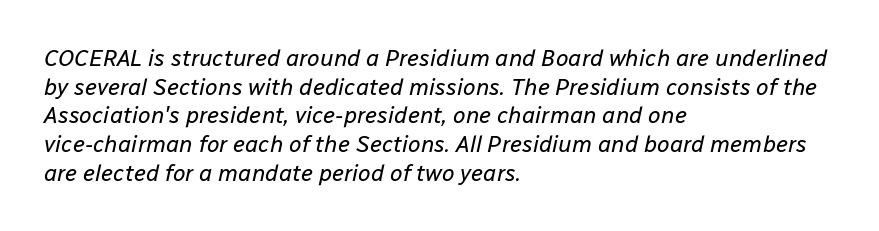
{"italic": "yes", "lean": "right", "slant_degrees": 12, "bold": "no", "underline": "no", "align": "left", "line_spacing": "normal", "line_spacing_ratio": 1.25, "letter_spacing": "normal", "letter_spacing_em": 0.0, "glyph_px": 23}
